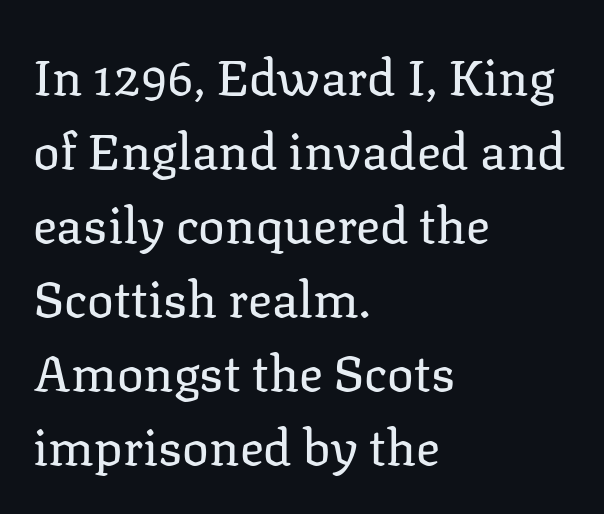
Q: Is the text bold? A: No.
Q: Is the text italic (slanted)? A: No, it is upright.
Q: Is the typeface a serif or a sans-serif typeface? A: Serif.
Q: Is the text underlined? A: No.
Q: How is the paragraph aligned? A: Left-aligned.
Q: Is the spacing between letters normal or unusually wide? A: Normal.
Q: Is the spacing between lines tight, normal or loose? A: Normal.
Q: Width (condensed, normal, or wide)? A: Normal.
Q: Stroke contrast? A: Low.
Q: x-height? A: Medium.
Q: Monospaced? A: No.
